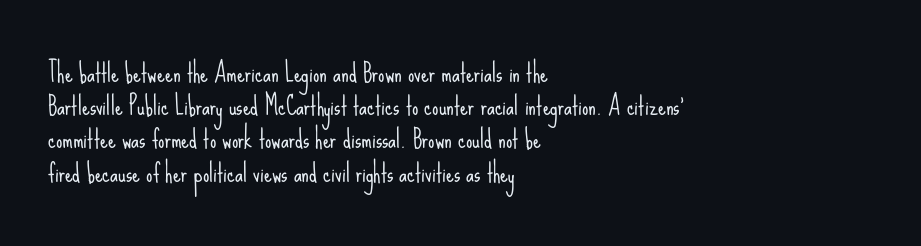
Q: Is the text bold? A: No.
Q: Is the text italic (slanted)? A: No, it is upright.
Q: Is the text underlined? A: No.
Q: How is the paragraph aligned? A: Left-aligned.
Q: Is the spacing between letters normal or unusually wide? A: Normal.
Q: Is the spacing between lines tight, normal or loose? A: Normal.
